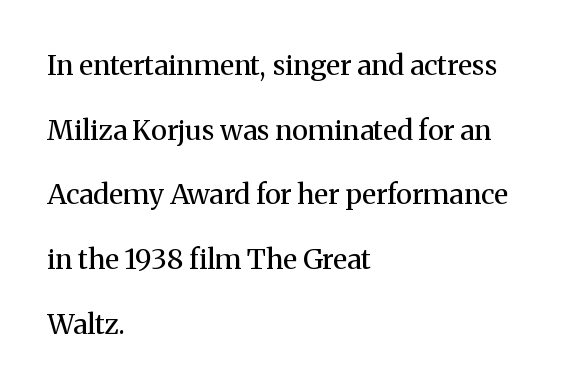
Character widths vary here, with narrow letters taking less room than wide ones. There is no visible air inserted between adjacent glyphs. Ink coverage per letter is moderate at most. Only glyphs here, with clear space below each row. Letterform terminals end in serifs throughout the passage.
